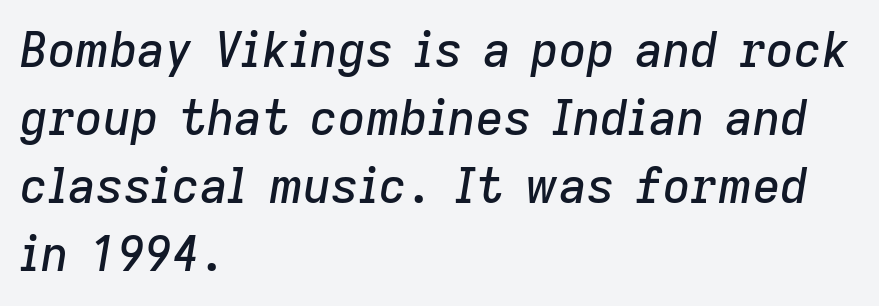
{"italic": "yes", "lean": "right", "slant_degrees": 9, "width": "normal", "stroke_contrast": "low", "x_height": "medium", "monospaced": "no", "underline": "no", "align": "left", "line_spacing": "normal", "line_spacing_ratio": 1.42, "letter_spacing": "normal", "letter_spacing_em": 0.0, "glyph_px": 48}
